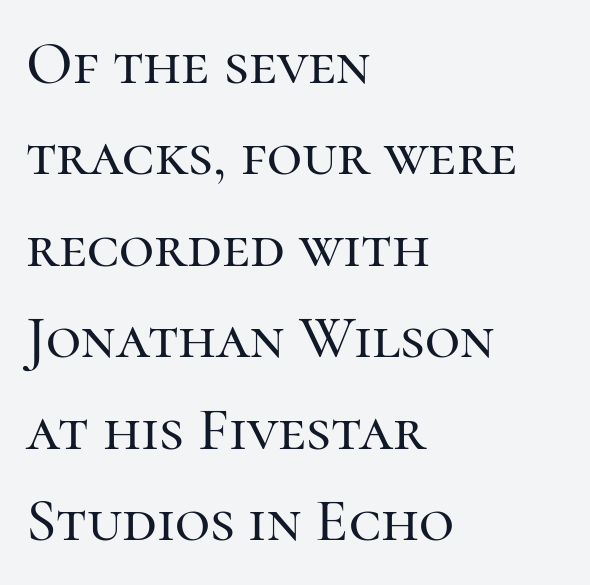
The image shows 61 px serif type, upright; set left-aligned, normal line spacing (1.5x), normal letter spacing, not underlined; high stroke contrast and a medium x-height.
